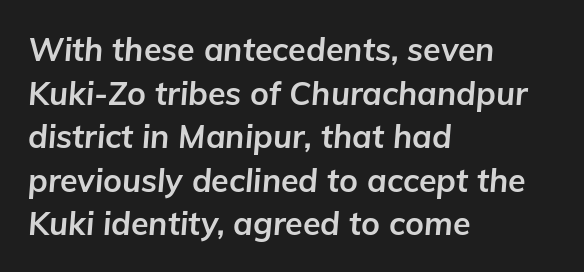
Q: Is the text bold? A: Yes.
Q: Is the text italic (slanted)? A: Yes, it leans right by about 5 degrees.
Q: Is the text underlined? A: No.
Q: How is the paragraph aligned? A: Left-aligned.
Q: Is the spacing between letters normal or unusually wide? A: Normal.
Q: Is the spacing between lines tight, normal or loose? A: Normal.
Q: Width (condensed, normal, or wide)? A: Normal.
Q: Stroke contrast? A: Low.
Q: x-height? A: Medium.
Q: Monospaced? A: No.
